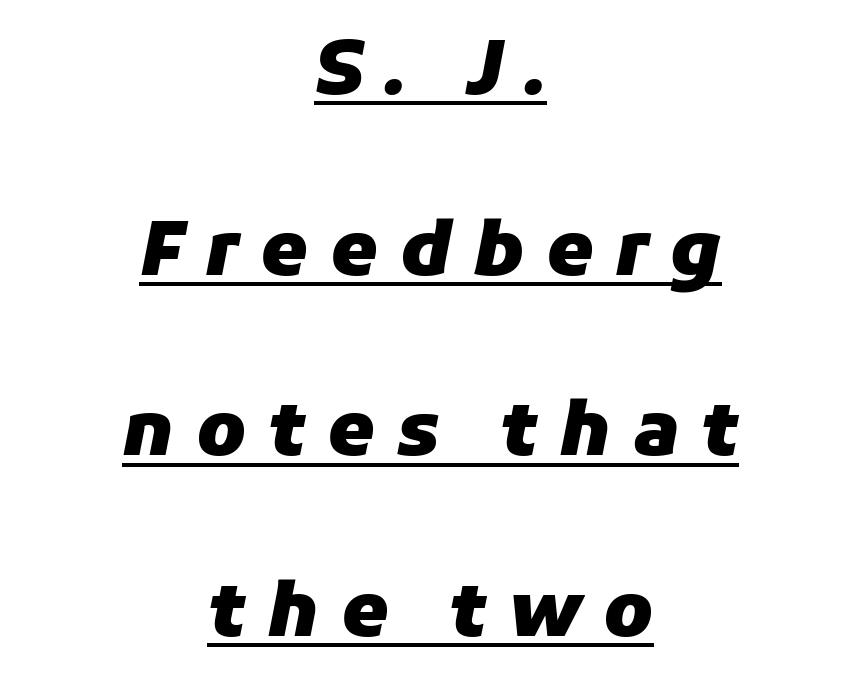
{"italic": "yes", "lean": "right", "slant_degrees": 11, "bold": "yes", "weight": "heavy", "width": "normal", "stroke_contrast": "low", "x_height": "medium", "monospaced": "no", "underline": "yes", "align": "center", "line_spacing": "loose", "line_spacing_ratio": 2.41, "letter_spacing": "wide", "letter_spacing_em": 0.29, "glyph_px": 75}
